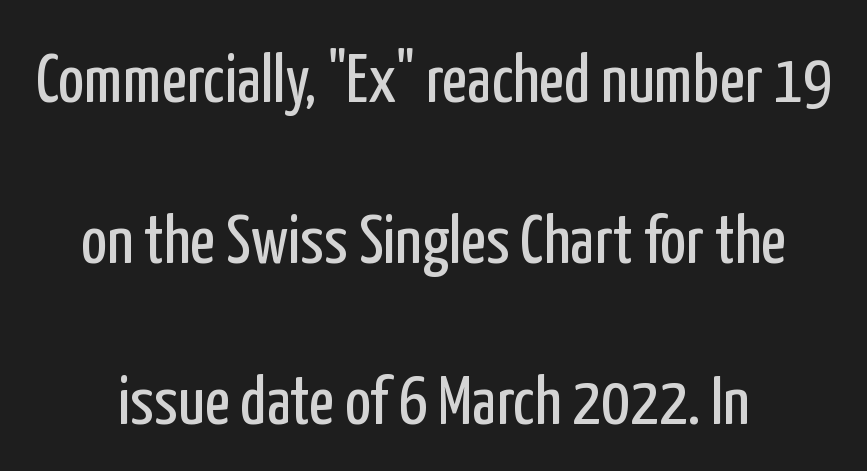
The image shows 69 px regular-weight, condensed sans-serif type, upright; set centered, loose line spacing (2.33x), normal letter spacing, not underlined; low stroke contrast and a medium x-height.
